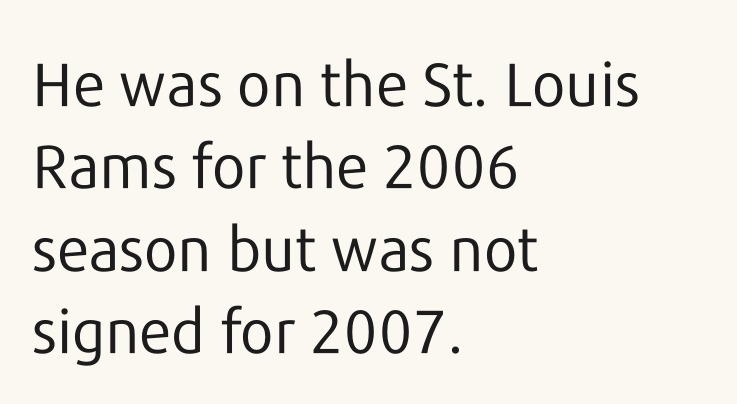
The image shows 61 px regular-weight sans-serif type, upright; set left-aligned, normal line spacing (1.35x), normal letter spacing, not underlined; low stroke contrast and a medium x-height.
